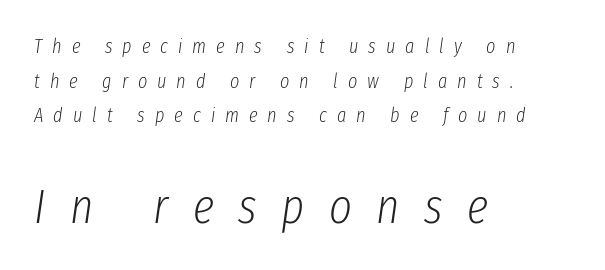
The image shows 49 px light, condensed type, italic (leaning right); set left-aligned, line spacing 1.73x, unusually wide letter spacing (+0.5 em), not underlined; the second (bottom) block is 2.45x larger; low stroke contrast and a medium x-height.
